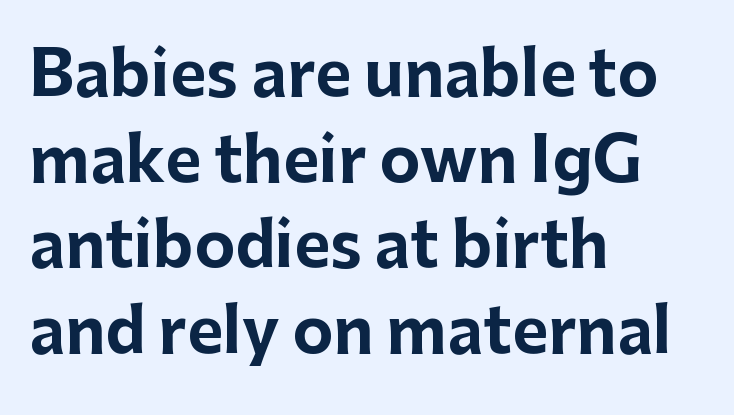
{"serif": "no", "italic": "no", "bold": "yes", "weight": "bold", "width": "normal", "stroke_contrast": "low", "x_height": "medium", "monospaced": "no", "underline": "no", "align": "left", "line_spacing": "normal", "line_spacing_ratio": 1.38, "letter_spacing": "normal", "letter_spacing_em": 0.0, "glyph_px": 62}
